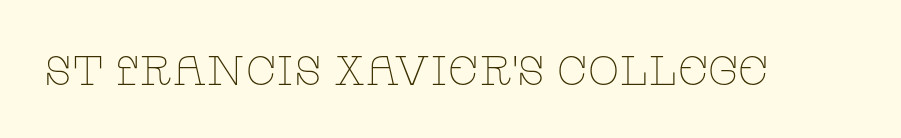
The image shows 41 px thin, wide serif type, upright; set normal letter spacing, not underlined; low stroke contrast and a large x-height.
